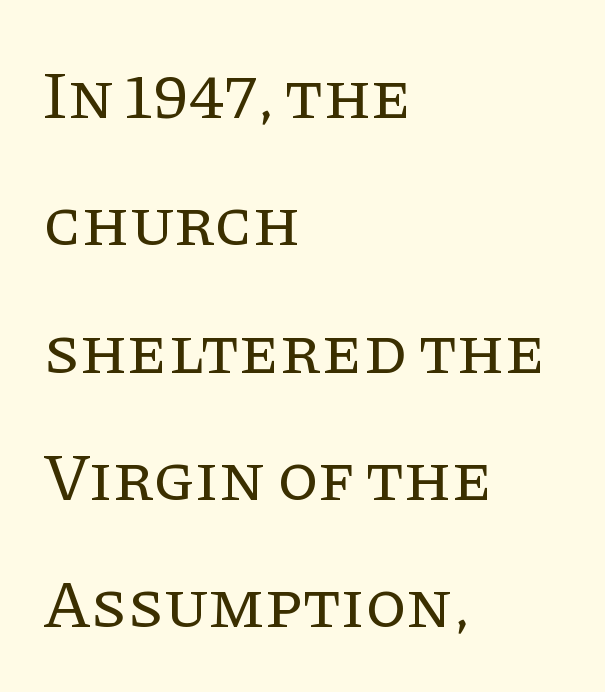
{"serif": "yes", "italic": "no", "bold": "no", "weight": "regular", "width": "normal", "stroke_contrast": "low", "x_height": "large", "monospaced": "no", "underline": "no", "align": "left", "line_spacing": "loose", "line_spacing_ratio": 1.9, "letter_spacing": "normal", "letter_spacing_em": 0.0, "glyph_px": 67}
